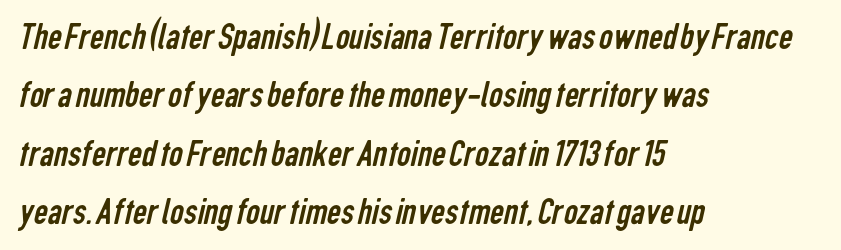
Inter-character spacing is left at the font's built-in metrics. Serifs: no, the terminals of the letterforms are clean. Regarding leading, the lines here are spaced in the standard way. Type without underlining. Proportional: the letters do not fall into vertical columns.
